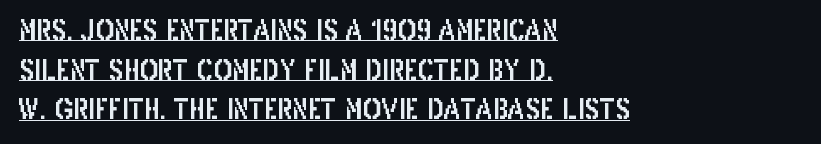
The image shows 27 px text type, upright; set left-aligned, normal line spacing (1.47x), normal letter spacing, underlined.
